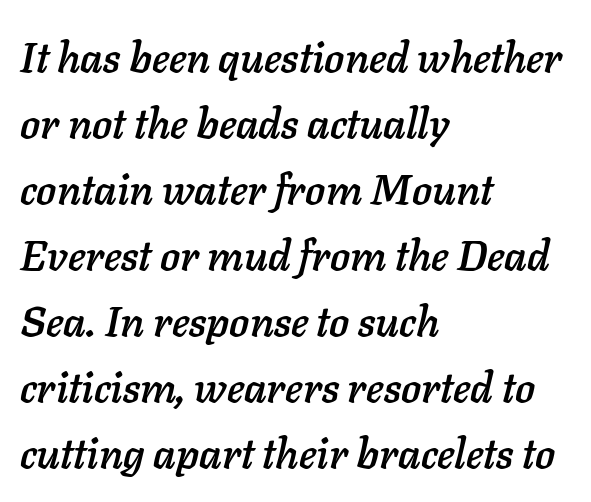
{"italic": "yes", "lean": "right", "slant_degrees": 11, "width": "normal", "stroke_contrast": "low", "x_height": "medium", "monospaced": "no", "underline": "no", "align": "left", "line_spacing": "normal", "line_spacing_ratio": 1.57, "letter_spacing": "normal", "letter_spacing_em": 0.0, "glyph_px": 42}
